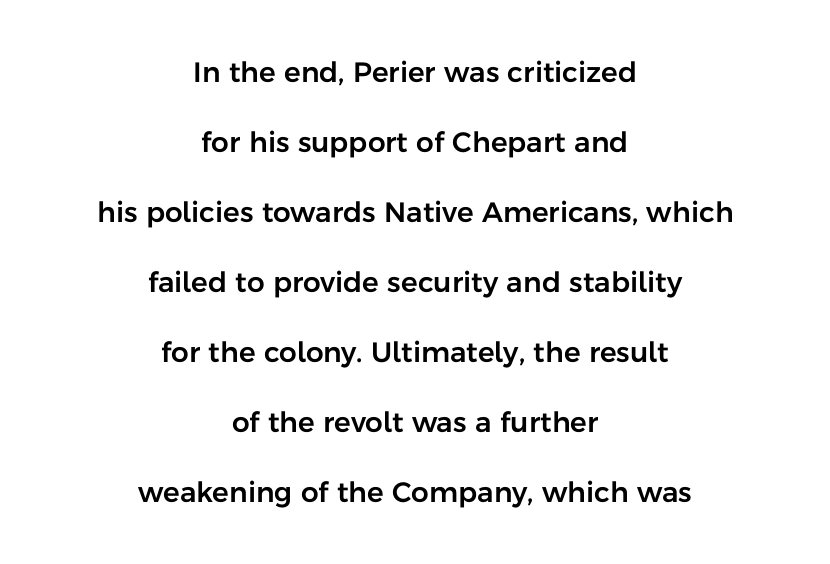
{"serif": "no", "italic": "no", "width": "normal", "stroke_contrast": "low", "x_height": "medium", "monospaced": "no", "underline": "no", "align": "center", "line_spacing": "loose", "line_spacing_ratio": 2.5, "letter_spacing": "normal", "letter_spacing_em": 0.0, "glyph_px": 28}
